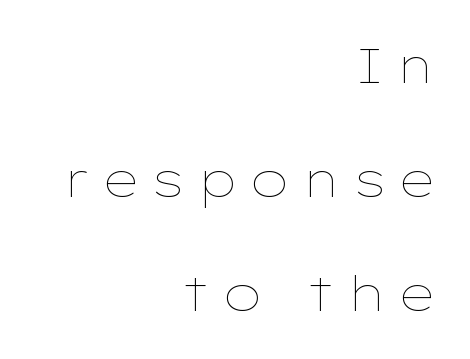
The image shows 49 px thin, wide type, upright; set right-aligned, loose line spacing (2.33x), unusually wide letter spacing (+0.24 em), not underlined; low stroke contrast and a medium x-height.
